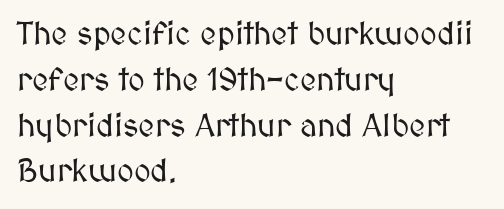
{"italic": "no", "width": "normal", "stroke_contrast": "medium", "x_height": "medium", "monospaced": "no", "underline": "no", "align": "left", "line_spacing": "normal", "line_spacing_ratio": 1.43, "letter_spacing": "normal", "letter_spacing_em": 0.0, "glyph_px": 32}
